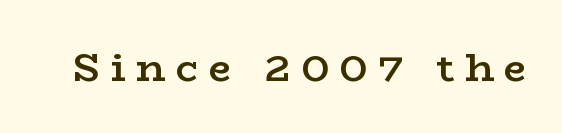
The image shows 40 px semibold, wide serif type, upright; set unusually wide letter spacing (+0.27 em), not underlined; low stroke contrast and a medium x-height.
